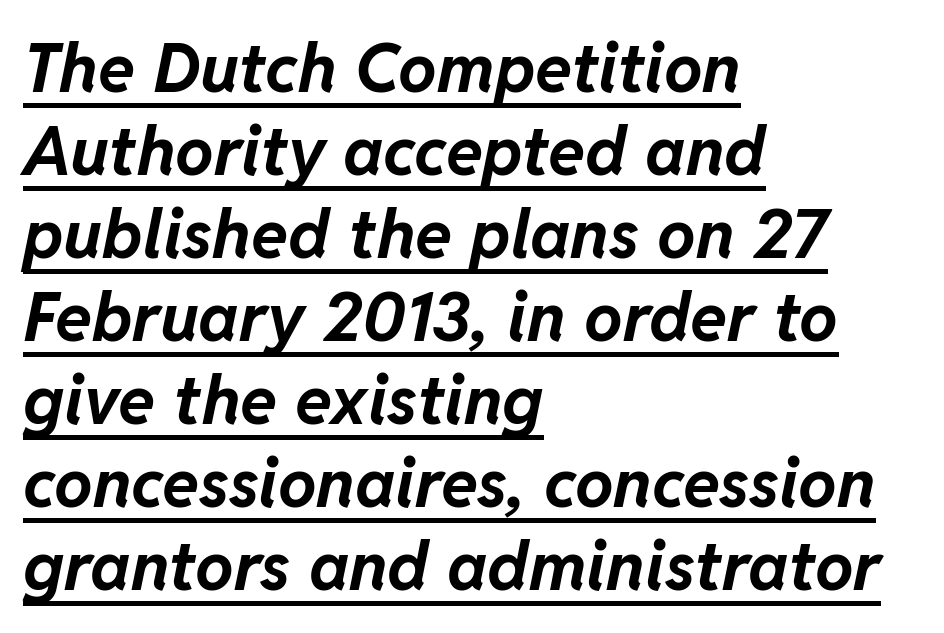
Q: Is the text bold? A: Yes.
Q: Is the text italic (slanted)? A: Yes, it leans right by about 11 degrees.
Q: Is the text underlined? A: Yes.
Q: How is the paragraph aligned? A: Left-aligned.
Q: Is the spacing between letters normal or unusually wide? A: Normal.
Q: Width (condensed, normal, or wide)? A: Normal.
Q: Stroke contrast? A: Low.
Q: x-height? A: Medium.
Q: Monospaced? A: No.
